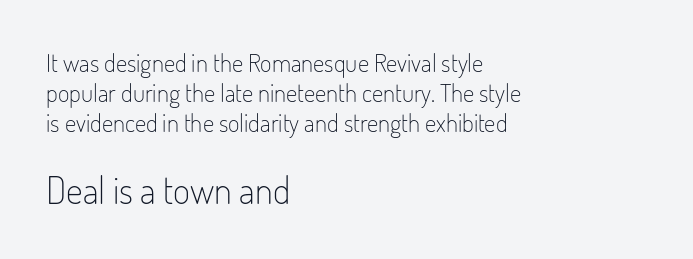
Q: Is the text bold? A: No.
Q: Is the text italic (slanted)? A: No, it is upright.
Q: Is the typeface a serif or a sans-serif typeface? A: Sans-serif.
Q: Is the text underlined? A: No.
Q: How is the paragraph aligned? A: Left-aligned.
Q: Is the spacing between letters normal or unusually wide? A: Normal.
Q: Which block of text is set in a larger size, the first (top) or the second (bottom)? A: The second (bottom) one.
Q: Width (condensed, normal, or wide)? A: Condensed.
Q: Stroke contrast? A: Low.
Q: x-height? A: Small.
Q: Monospaced? A: No.
